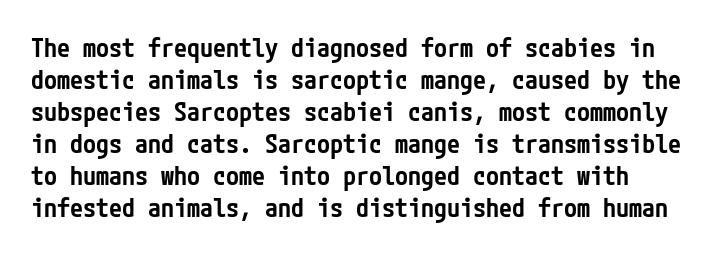
Q: Is the text bold? A: Semi-bold.
Q: Is the text italic (slanted)? A: No, it is upright.
Q: Is the text underlined? A: No.
Q: Is the spacing between letters normal or unusually wide? A: Normal.
